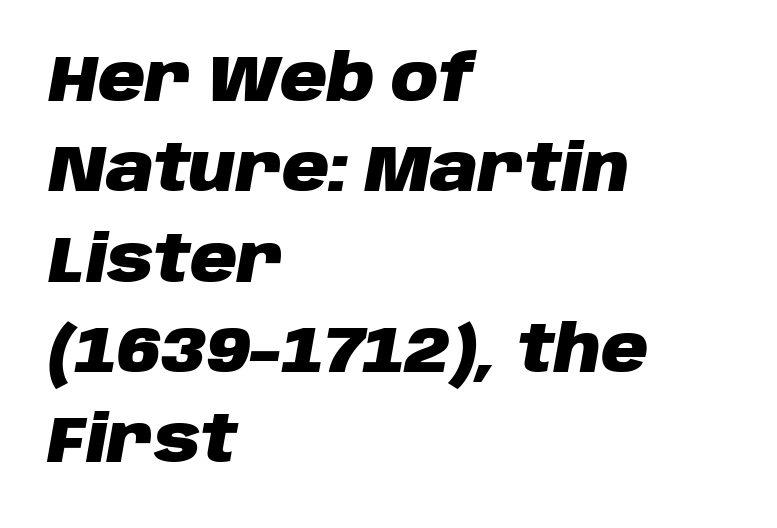
{"italic": "yes", "lean": "right", "slant_degrees": 10, "bold": "yes", "weight": "heavy", "width": "normal", "stroke_contrast": "low", "x_height": "large", "monospaced": "no", "underline": "no", "align": "left", "line_spacing": "normal", "line_spacing_ratio": 1.39, "letter_spacing": "normal", "letter_spacing_em": 0.0, "glyph_px": 65}
